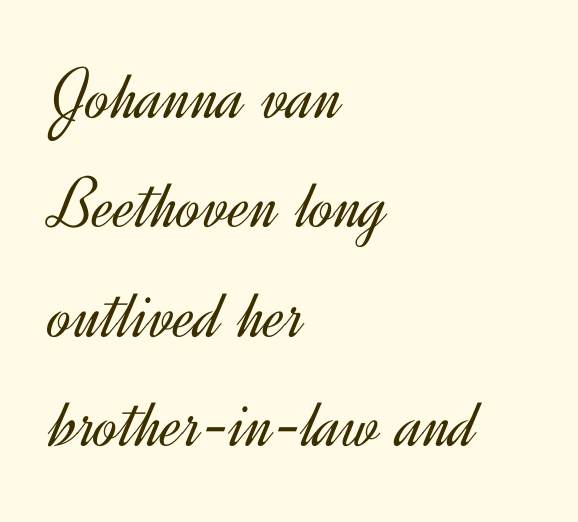
{"serif": "no", "bold": "no", "weight": "light", "width": "normal", "x_height": "small", "monospaced": "no", "underline": "no", "align": "left", "line_spacing": "normal", "line_spacing_ratio": 1.5, "letter_spacing": "normal", "letter_spacing_em": 0.0, "glyph_px": 73}
